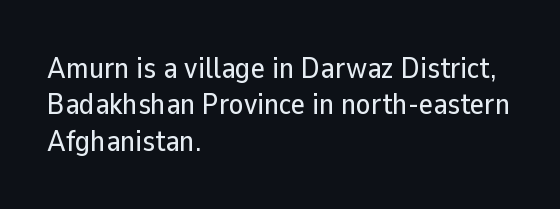
Nobody drew a line under any word here. These lines are composed in type without serifs. The compositor pushed each line to the left boundary. Students, note that the glyphs here touch the page at normal intervals.
